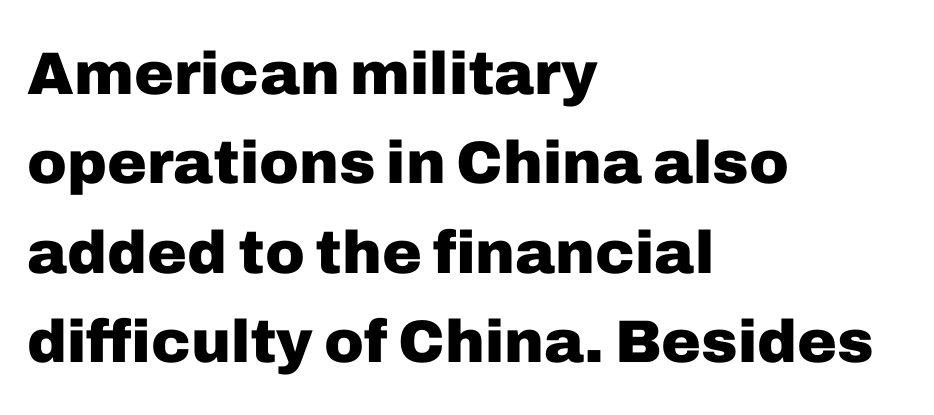
Q: Is the text bold? A: Yes.
Q: Is the text italic (slanted)? A: No, it is upright.
Q: Is the typeface a serif or a sans-serif typeface? A: Sans-serif.
Q: Is the text underlined? A: No.
Q: How is the paragraph aligned? A: Left-aligned.
Q: Is the spacing between letters normal or unusually wide? A: Normal.
Q: Is the spacing between lines tight, normal or loose? A: Normal.
Q: Width (condensed, normal, or wide)? A: Normal.
Q: Stroke contrast? A: Low.
Q: x-height? A: Medium.
Q: Monospaced? A: No.
